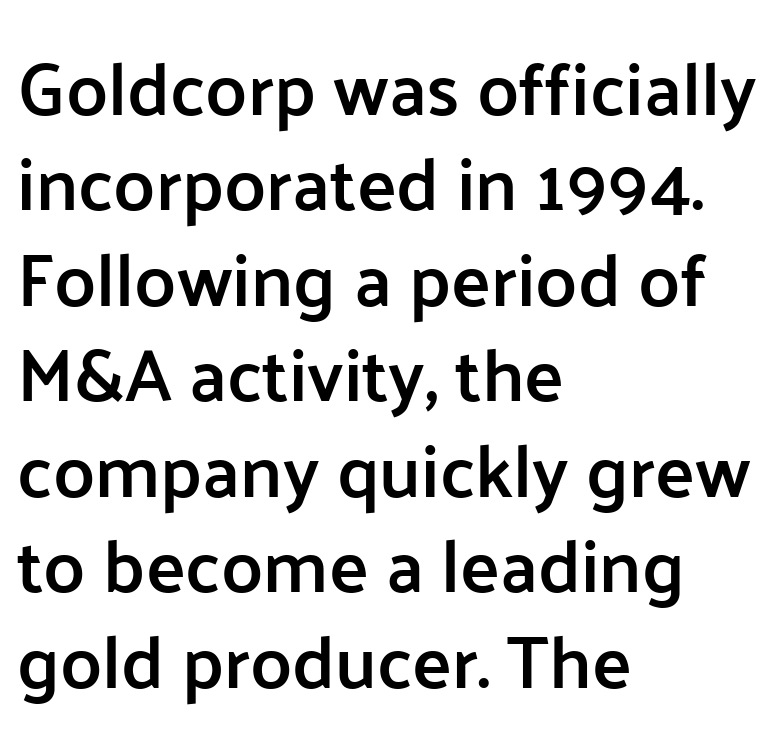
{"serif": "no", "italic": "no", "bold": "semi", "weight": "semibold", "width": "normal", "stroke_contrast": "low", "x_height": "medium", "monospaced": "no", "underline": "no", "align": "left", "line_spacing": "normal", "line_spacing_ratio": 1.29, "letter_spacing": "normal", "letter_spacing_em": 0.0, "glyph_px": 74}
